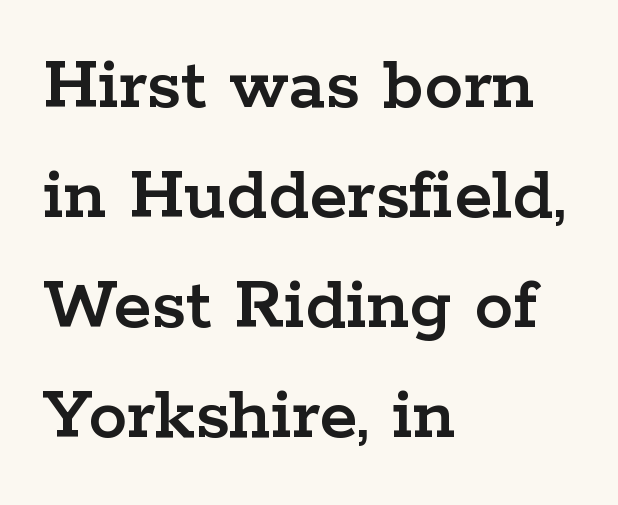
{"serif": "yes", "italic": "no", "width": "wide", "stroke_contrast": "low", "x_height": "medium", "monospaced": "no", "underline": "no", "align": "left", "line_spacing": "normal", "line_spacing_ratio": 1.41, "letter_spacing": "normal", "letter_spacing_em": 0.0, "glyph_px": 78}
